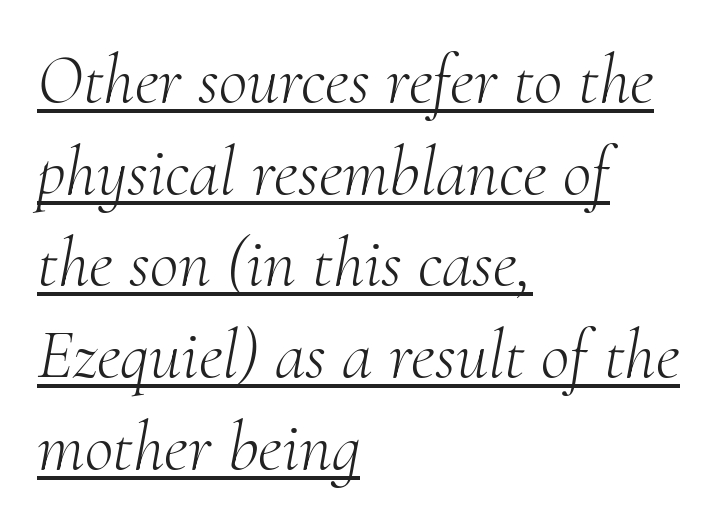
The face used here is proportionally spaced, like ordinary book or web type. Compared with typical body copy, the letter spacing here is the same. The passage shown stacks its lines at a standard gap. Glance below the letters and you will spot a drawn line.
